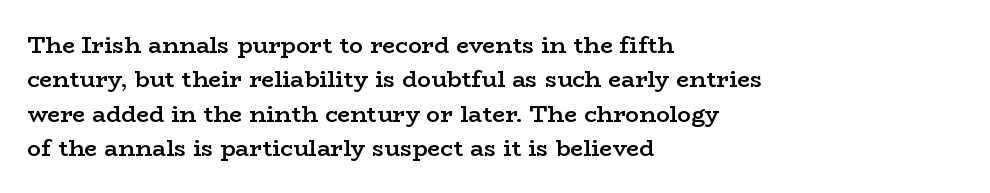
The image shows 23 px text type, upright; set left-aligned, normal line spacing (1.49x), normal letter spacing, not underlined.
